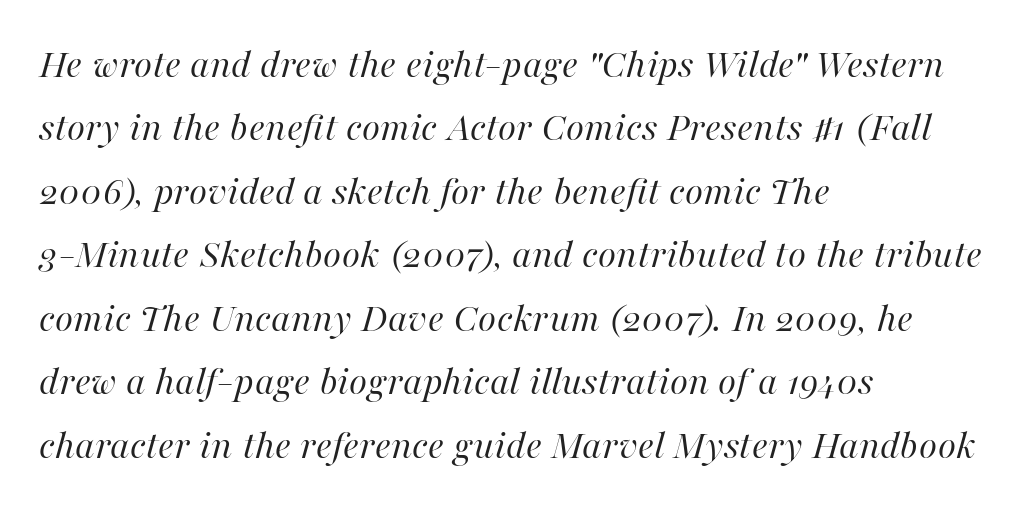
Descenders hang freely into open space. Every character sits at an angle, as italics do. Stems here are at most as thick as an everyday book face. Proportional: the letters do not fall into vertical columns. A normal amount of white space separates one row of letters from the next. Look at the tracking — it's just the regular setting, nothing added.
